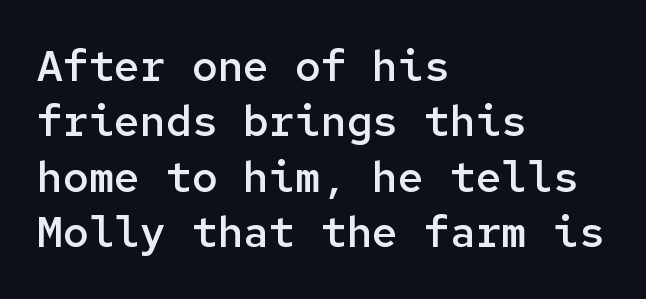
The image shows 43 px semibold sans-serif type, upright, monospaced; set left-aligned, normal line spacing (1.29x), normal letter spacing, not underlined; low stroke contrast and a medium x-height.
